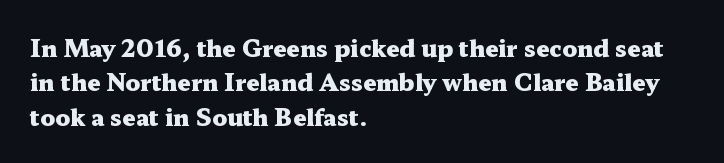
Q: Is the text bold? A: Yes.
Q: Is the text italic (slanted)? A: No, it is upright.
Q: Is the text underlined? A: No.
Q: How is the paragraph aligned? A: Left-aligned.
Q: Is the spacing between letters normal or unusually wide? A: Normal.
Q: Is the spacing between lines tight, normal or loose? A: Normal.
